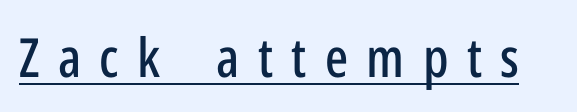
Q: Is the text italic (slanted)? A: No, it is upright.
Q: Is the typeface a serif or a sans-serif typeface? A: Sans-serif.
Q: Is the text underlined? A: Yes.
Q: Is the spacing between letters normal or unusually wide? A: Unusually wide.
Q: Width (condensed, normal, or wide)? A: Condensed.
Q: Stroke contrast? A: Low.
Q: x-height? A: Medium.
Q: Monospaced? A: No.
